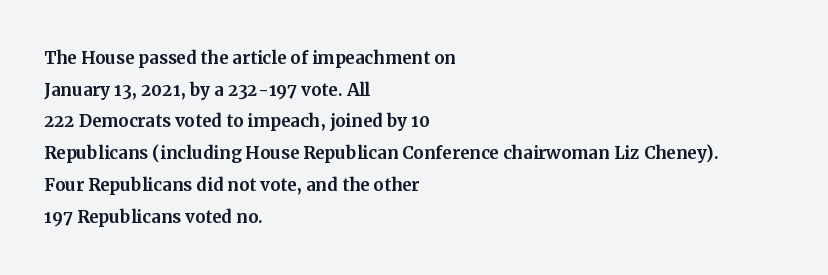
Q: Is the text italic (slanted)? A: No, it is upright.
Q: Is the text underlined? A: No.
Q: How is the paragraph aligned? A: Left-aligned.
Q: Is the spacing between letters normal or unusually wide? A: Normal.
Q: Is the spacing between lines tight, normal or loose? A: Normal.
